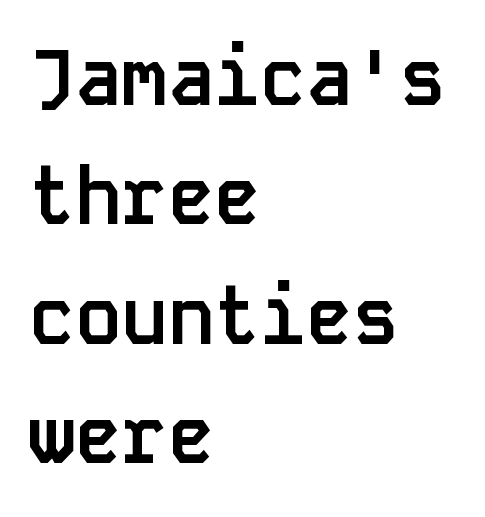
Q: Is the text bold? A: Yes.
Q: Is the text italic (slanted)? A: No, it is upright.
Q: Is the typeface a serif or a sans-serif typeface? A: Sans-serif.
Q: Is the text underlined? A: No.
Q: How is the paragraph aligned? A: Left-aligned.
Q: Is the spacing between letters normal or unusually wide? A: Normal.
Q: Is the spacing between lines tight, normal or loose? A: Normal.
Q: Width (condensed, normal, or wide)? A: Normal.
Q: Stroke contrast? A: Low.
Q: x-height? A: Large.
Q: Monospaced? A: Yes.
